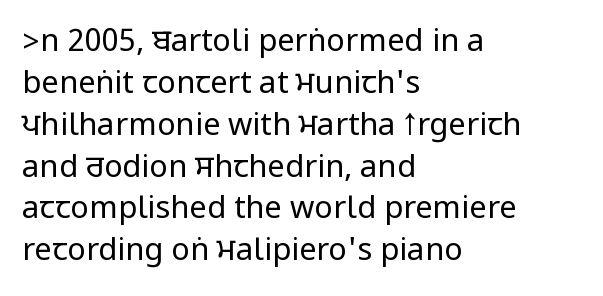
The type is set solid horizontally, with unmodified tracking. Check where the strokes stop: nothing finishes them off — pure sans. The designer left line spacing at the default. The letters look calm and open, with moderate or lighter stems.
